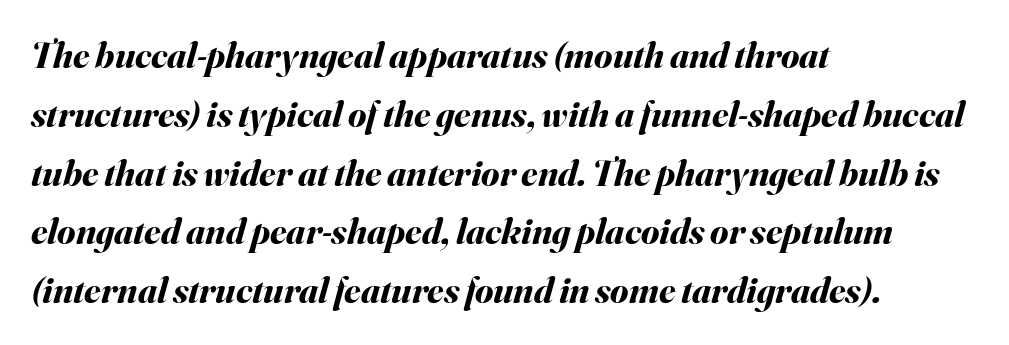
The image shows 37 px bold type, italic (leaning right); set left-aligned, normal line spacing (1.59x), normal letter spacing, not underlined; medium stroke contrast and a small x-height.
